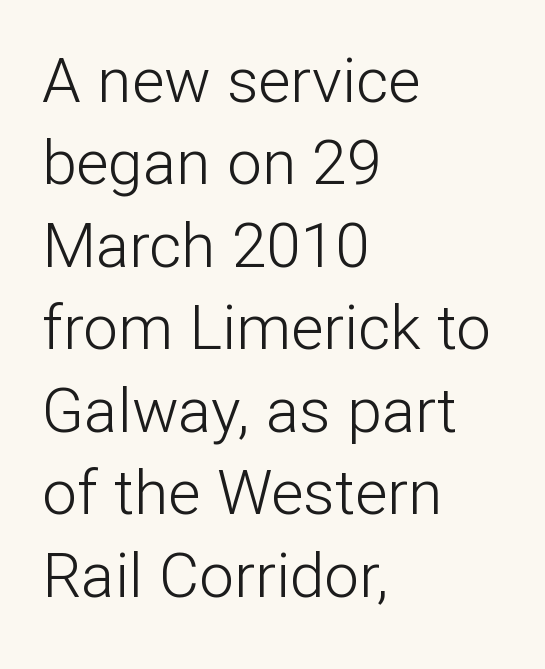
Is the block centered? No — it sits flush against the left margin. Style check: upright. Observe the absence of serifs on each vertical stroke in this sample. Students, note that the glyphs here touch the page at normal intervals.
